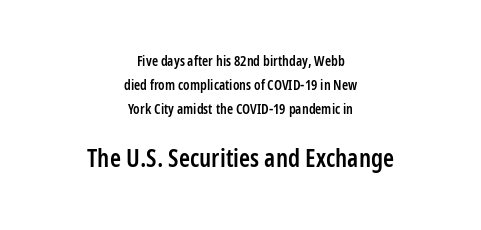
{"italic": "no", "bold": "semi", "underline": "no", "align": "center", "line_spacing_ratio": 1.71, "letter_spacing": "normal", "letter_spacing_em": 0.0, "larger_block": "second", "size_ratio": 1.79, "glyph_px": 25}
